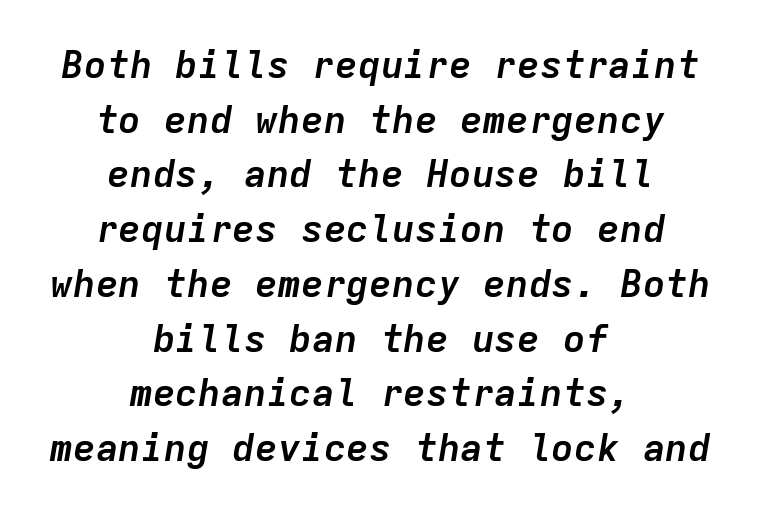
{"italic": "yes", "lean": "right", "slant_degrees": 9, "bold": "yes", "weight": "semibold", "width": "normal", "stroke_contrast": "low", "x_height": "medium", "monospaced": "yes", "underline": "no", "align": "center", "line_spacing": "normal", "line_spacing_ratio": 1.44, "letter_spacing": "normal", "letter_spacing_em": 0.0, "glyph_px": 38}
